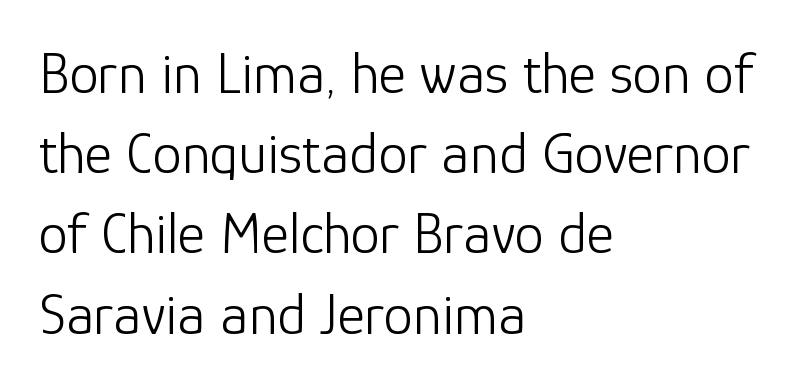
Q: Is the text bold? A: No.
Q: Is the text italic (slanted)? A: No, it is upright.
Q: Is the typeface a serif or a sans-serif typeface? A: Sans-serif.
Q: Is the text underlined? A: No.
Q: How is the paragraph aligned? A: Left-aligned.
Q: Is the spacing between letters normal or unusually wide? A: Normal.
Q: Is the spacing between lines tight, normal or loose? A: Normal.
Q: Width (condensed, normal, or wide)? A: Normal.
Q: Stroke contrast? A: Low.
Q: x-height? A: Medium.
Q: Monospaced? A: No.
